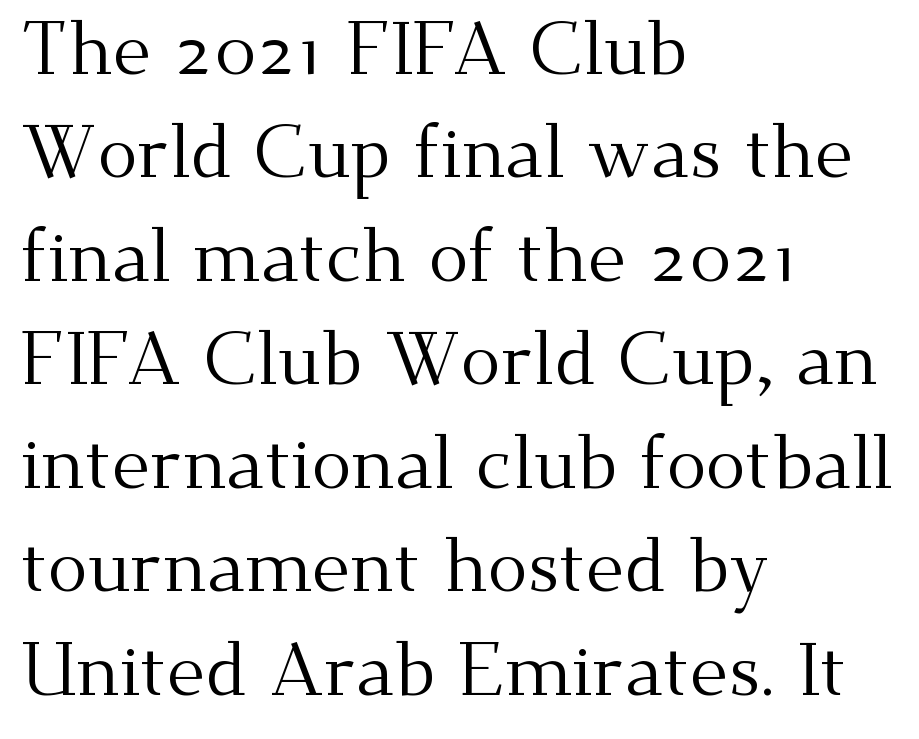
{"serif": "yes", "italic": "no", "bold": "no", "weight": "regular", "width": "normal", "stroke_contrast": "medium", "x_height": "small", "monospaced": "no", "underline": "no", "align": "left", "line_spacing": "normal", "line_spacing_ratio": 1.38, "letter_spacing": "normal", "letter_spacing_em": 0.0, "glyph_px": 75}
